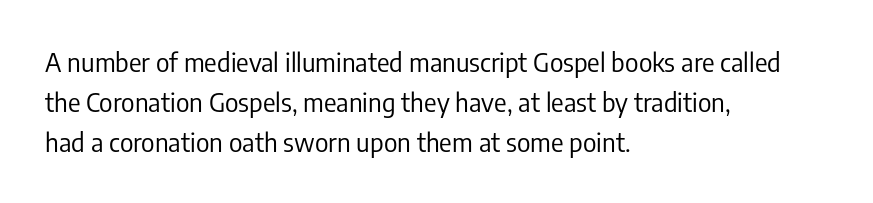
The image shows 26 px text type, upright; set left-aligned, normal line spacing (1.53x), normal letter spacing, not underlined.
